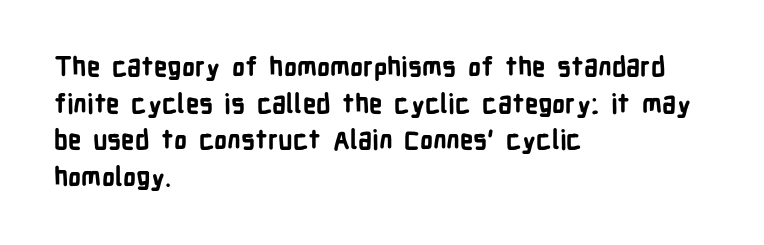
{"italic": "no", "bold": "yes", "underline": "no", "align": "left", "line_spacing": "normal", "line_spacing_ratio": 1.41, "letter_spacing": "normal", "letter_spacing_em": 0.0, "glyph_px": 26}
